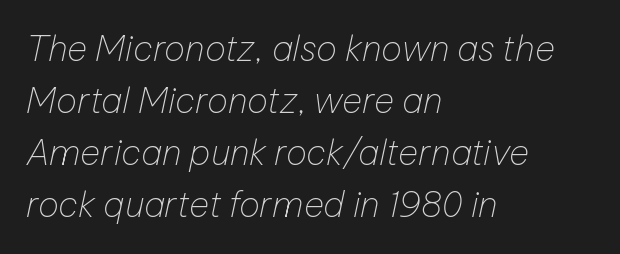
{"italic": "yes", "lean": "right", "slant_degrees": 12, "bold": "no", "weight": "thin", "width": "normal", "stroke_contrast": "low", "x_height": "medium", "monospaced": "no", "underline": "no", "align": "left", "line_spacing": "normal", "line_spacing_ratio": 1.49, "letter_spacing": "normal", "letter_spacing_em": 0.0, "glyph_px": 35}
